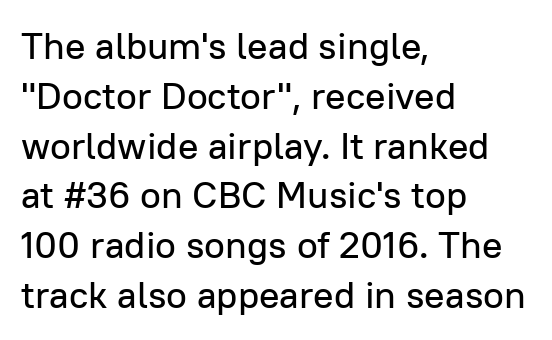
Rendered with straight, roman letterforms. Anything drawn beneath the words? Only blank space. Honestly, the row spacing looks completely unremarkable. A sans-serif font was chosen for this passage.
